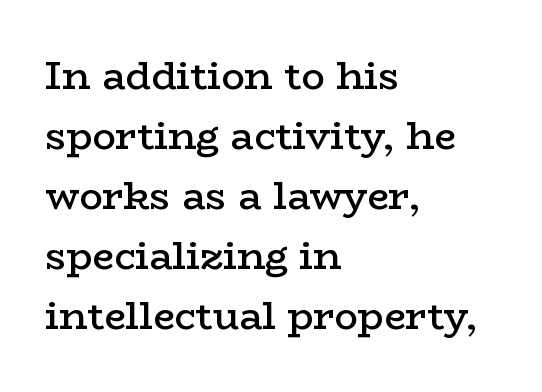
{"serif": "yes", "italic": "no", "bold": "semi", "weight": "semibold", "width": "wide", "stroke_contrast": "low", "x_height": "medium", "monospaced": "no", "underline": "no", "align": "left", "line_spacing": "normal", "line_spacing_ratio": 1.54, "letter_spacing": "normal", "letter_spacing_em": 0.0, "glyph_px": 39}
